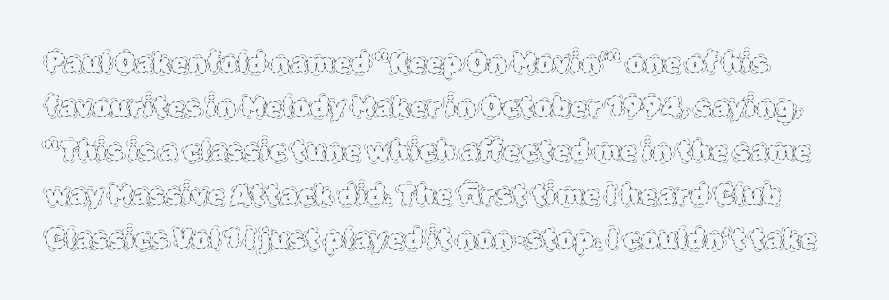
The image shows 28 px thin type, upright; set normal line spacing (1.57x), normal letter spacing, not underlined; a large x-height.
